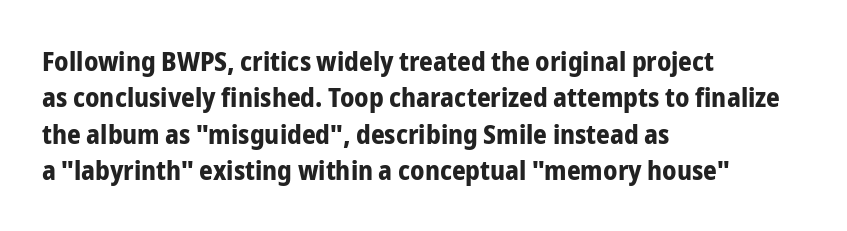
The image shows 27 px bold type, upright; set left-aligned, normal line spacing (1.35x), normal letter spacing, not underlined.
